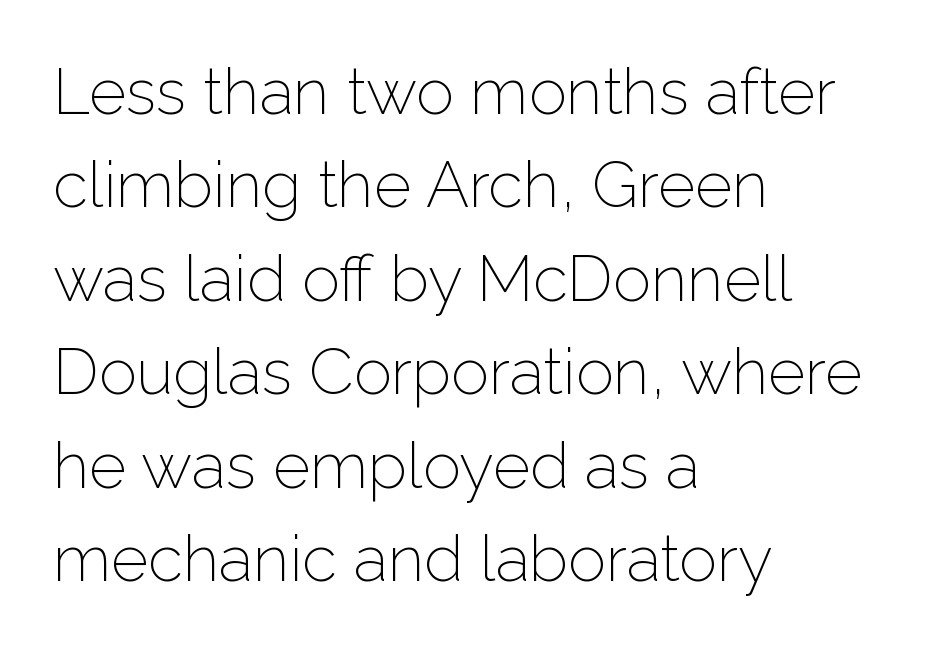
{"serif": "no", "italic": "no", "bold": "no", "weight": "light", "width": "normal", "stroke_contrast": "low", "x_height": "medium", "monospaced": "no", "underline": "no", "align": "left", "line_spacing": "normal", "line_spacing_ratio": 1.46, "letter_spacing": "normal", "letter_spacing_em": 0.0, "glyph_px": 64}
